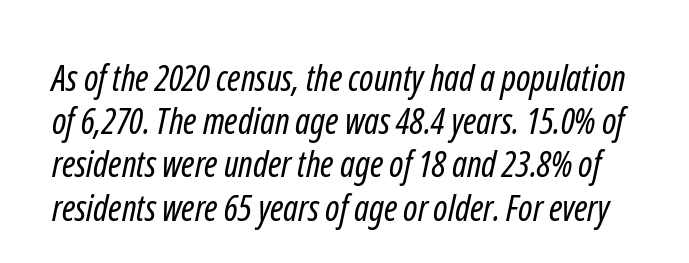
What kind of face is this? One without serifs — a sans. A typesetter would call this proportional, since set widths differ per character. The cut favours lightness, reaching ordinary text weight at its darkest. Beneath every word, the page is bare.
